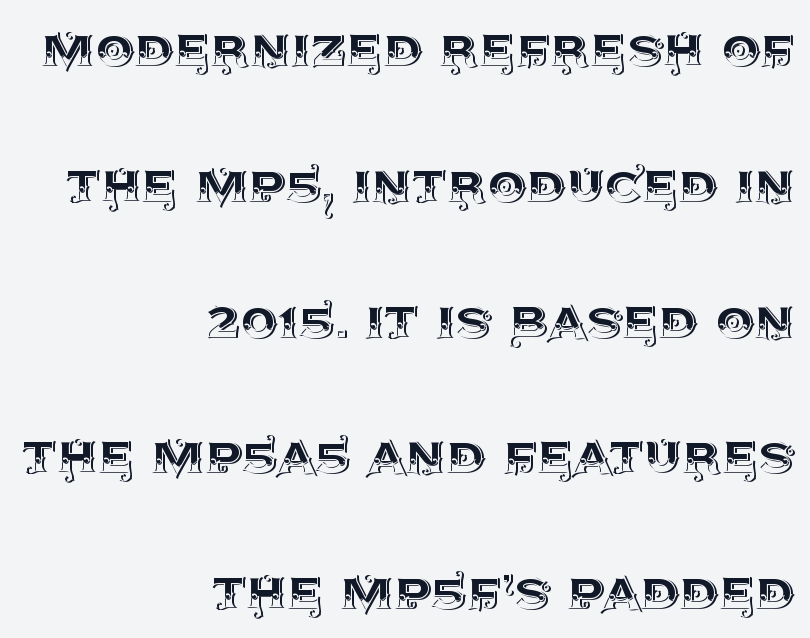
Rows of type keep a wide berth in the vertical direction. Reading down the block, your eye finds every line finishing at a fixed right position. Does the lettering tilt? It doesn't — this is upright. A typesetter would call this proportional, since set widths differ per character. Here the glyphs are tracked normally, forming tight word shapes.
